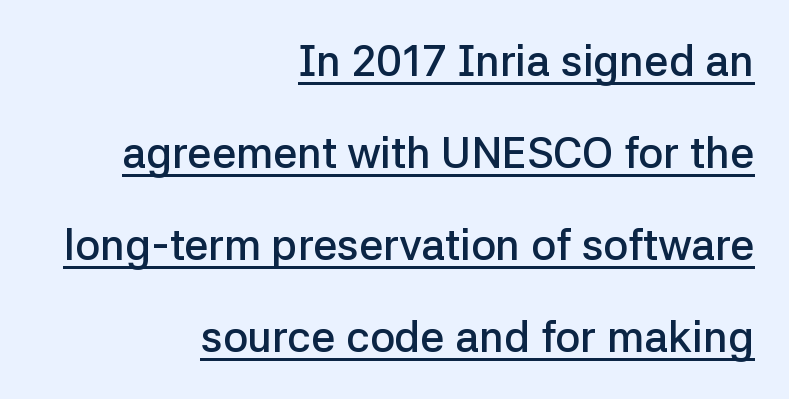
The image shows 43 px semibold sans-serif type, upright; set right-aligned, loose line spacing (2.14x), normal letter spacing, underlined; low stroke contrast and a medium x-height.
